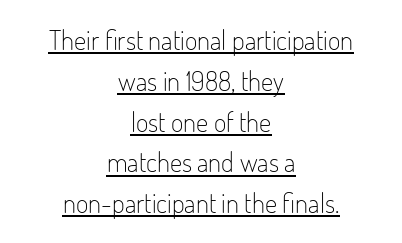
Q: Is the text bold? A: No.
Q: Is the text italic (slanted)? A: No, it is upright.
Q: Is the text underlined? A: Yes.
Q: How is the paragraph aligned? A: Centered.
Q: Is the spacing between letters normal or unusually wide? A: Normal.
Q: Is the spacing between lines tight, normal or loose? A: Normal.
